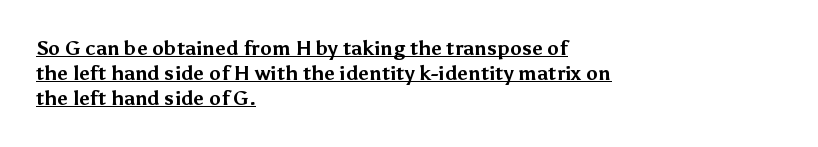
Upright lettering throughout. Notice how thick the strokes are: this is what a full bold looks like. Nobody touched the tracking dial on this one. Descenders here cross a horizontal rule under the line. Evenly set lines give the paragraph a standard silhouette.
